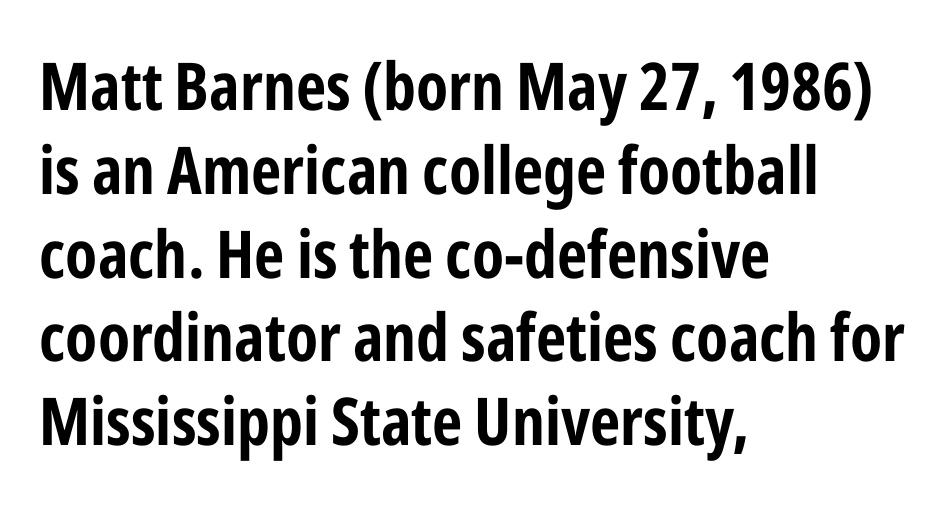
A clean baseline with only descenders dipping below it. The lines in this sample share a left origin and differ only in where they stop. Looks like regular typesetting: each glyph gets only the width it needs. The face used here has the dense, thick strokes of a bold. Serifs: no, the terminals of the letterforms are clean. Here the glyphs are tracked normally, forming tight word shapes.
